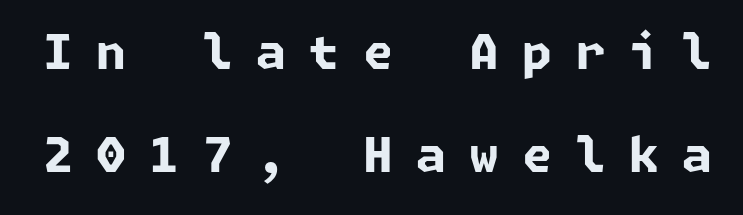
Q: Is the text bold? A: Yes.
Q: Is the typeface a serif or a sans-serif typeface? A: Sans-serif.
Q: Is the text underlined? A: No.
Q: Is the spacing between letters normal or unusually wide? A: Unusually wide.
Q: Is the spacing between lines tight, normal or loose? A: Loose.
Q: Width (condensed, normal, or wide)? A: Normal.
Q: Stroke contrast? A: Low.
Q: x-height? A: Medium.
